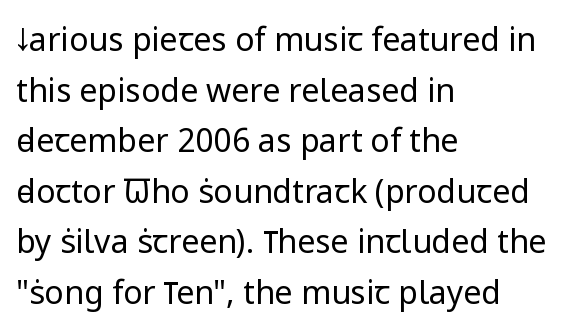
{"serif": "no", "italic": "no", "bold": "no", "weight": "regular", "width": "normal", "stroke_contrast": "low", "x_height": "medium", "monospaced": "no", "underline": "no", "align": "left", "line_spacing": "normal", "line_spacing_ratio": 1.58, "letter_spacing": "normal", "letter_spacing_em": 0.0, "glyph_px": 32}
